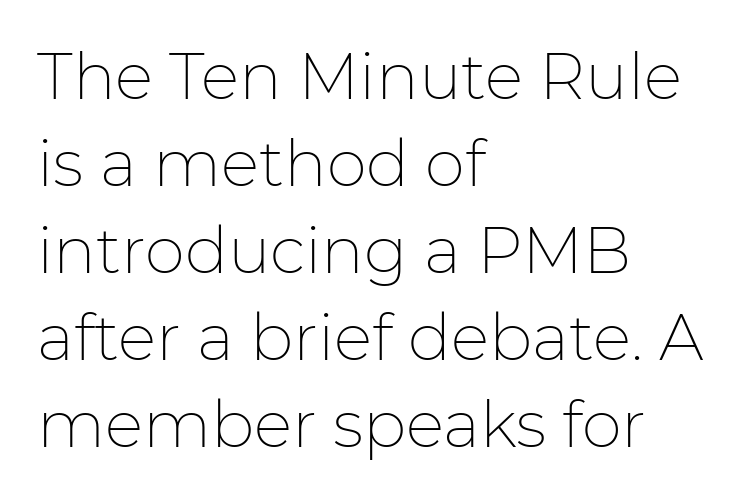
Q: Is the text bold? A: No.
Q: Is the text italic (slanted)? A: No, it is upright.
Q: Is the typeface a serif or a sans-serif typeface? A: Sans-serif.
Q: Is the text underlined? A: No.
Q: How is the paragraph aligned? A: Left-aligned.
Q: Is the spacing between letters normal or unusually wide? A: Normal.
Q: Is the spacing between lines tight, normal or loose? A: Normal.
Q: Width (condensed, normal, or wide)? A: Normal.
Q: Stroke contrast? A: Low.
Q: x-height? A: Medium.
Q: Monospaced? A: No.
